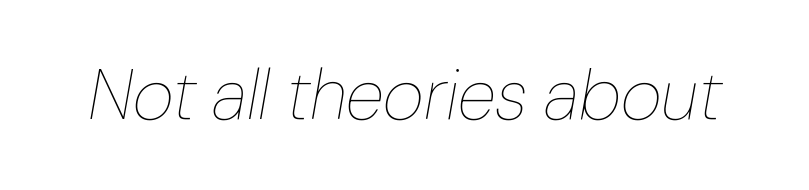
Q: Is the text bold? A: No.
Q: Is the text italic (slanted)? A: Yes, it leans right by about 10 degrees.
Q: Is the text underlined? A: No.
Q: Is the spacing between letters normal or unusually wide? A: Normal.
Q: Width (condensed, normal, or wide)? A: Normal.
Q: Stroke contrast? A: Low.
Q: x-height? A: Medium.
Q: Monospaced? A: No.
